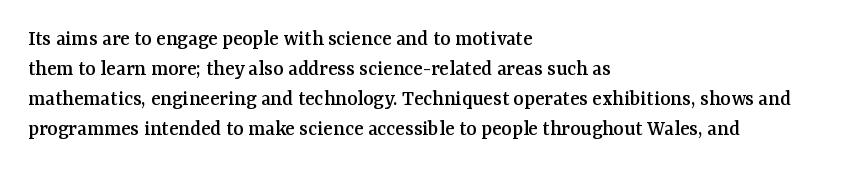
The image shows 22 px text type, upright; set left-aligned, normal line spacing (1.37x), normal letter spacing, not underlined.
